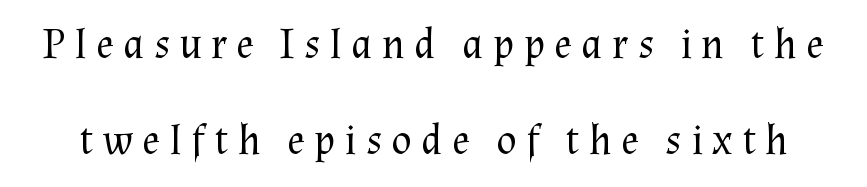
The image shows 42 px regular-weight type, upright; set loose line spacing (2.28x), unusually wide letter spacing (+0.22 em), not underlined; medium stroke contrast and a medium x-height.
